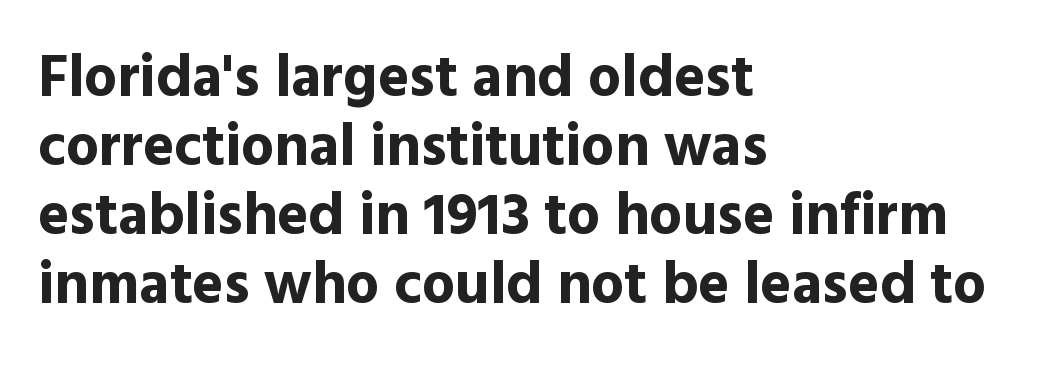
Q: Is the text bold? A: Yes.
Q: Is the text italic (slanted)? A: No, it is upright.
Q: Is the typeface a serif or a sans-serif typeface? A: Sans-serif.
Q: Is the text underlined? A: No.
Q: How is the paragraph aligned? A: Left-aligned.
Q: Is the spacing between letters normal or unusually wide? A: Normal.
Q: Width (condensed, normal, or wide)? A: Normal.
Q: x-height? A: Medium.
Q: Monospaced? A: No.
